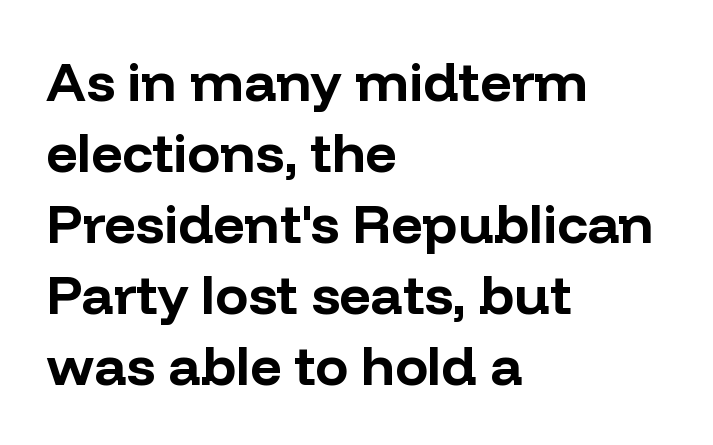
{"serif": "no", "italic": "no", "bold": "yes", "weight": "bold", "width": "normal", "stroke_contrast": "low", "x_height": "medium", "monospaced": "no", "underline": "no", "align": "left", "line_spacing": "normal", "line_spacing_ratio": 1.29, "letter_spacing": "normal", "letter_spacing_em": 0.0, "glyph_px": 55}
